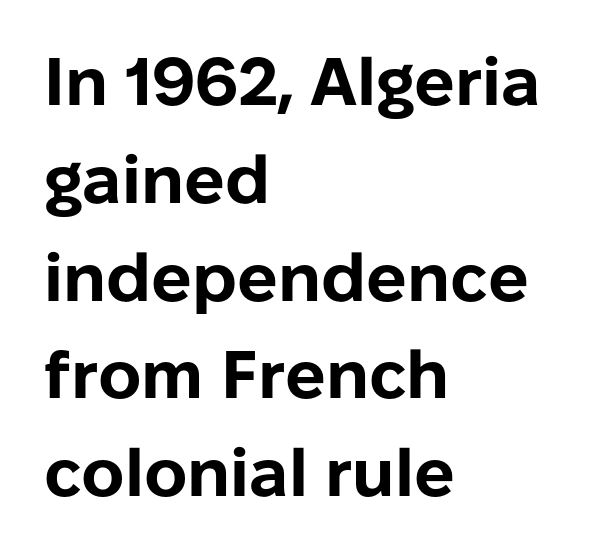
{"serif": "no", "italic": "no", "bold": "yes", "weight": "bold", "width": "normal", "stroke_contrast": "low", "x_height": "medium", "monospaced": "no", "underline": "no", "align": "left", "line_spacing": "normal", "line_spacing_ratio": 1.46, "letter_spacing": "normal", "letter_spacing_em": 0.0, "glyph_px": 67}
